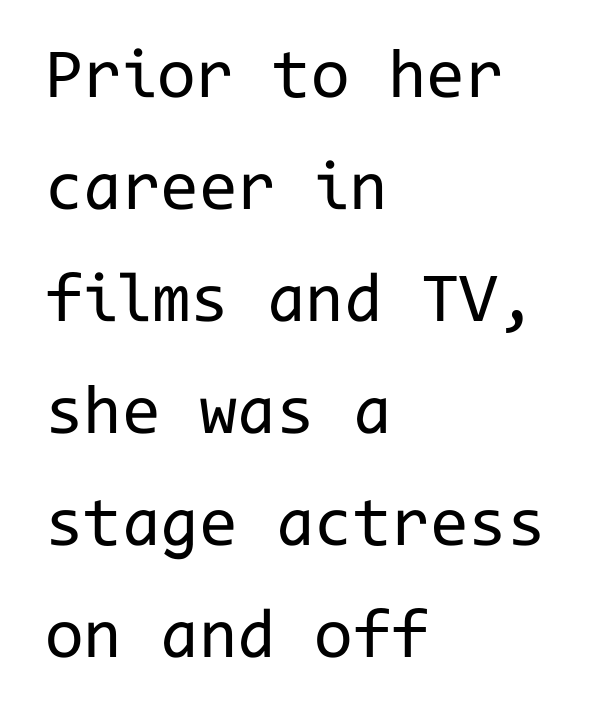
The letters carry no serifs — their stems end cleanly without finishing strokes. Each line starts at the same left margin while the right side varies. Unlike italic type, these characters show no tilt at all. Think of a typewriter: that constant character pitch is what you see here.
